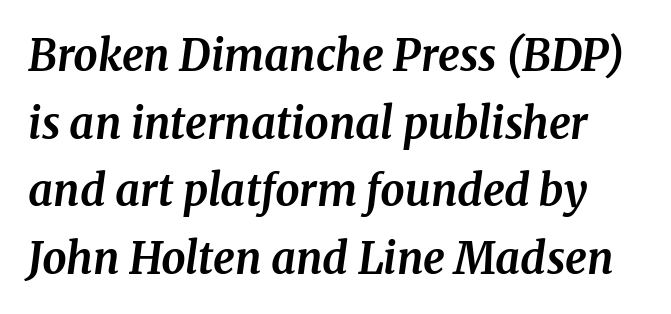
Here the glyphs are tracked normally, forming tight word shapes. Words float on clear page, feet unadorned. Typographically, this falls in the serif category. Is this a fixed-width face? No — the glyphs have proportional, varying widths.
